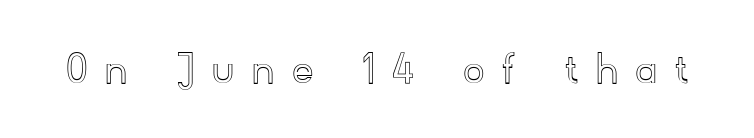
Q: Is the text italic (slanted)? A: No, it is upright.
Q: Is the text underlined? A: No.
Q: Is the spacing between letters normal or unusually wide? A: Unusually wide.
Q: Width (condensed, normal, or wide)? A: Normal.
Q: x-height? A: Small.
Q: Monospaced? A: No.
